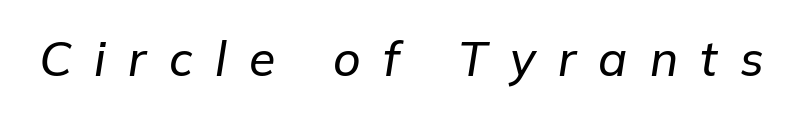
Q: Is the text italic (slanted)? A: Yes, it leans right by about 9 degrees.
Q: Is the text underlined? A: No.
Q: Is the spacing between letters normal or unusually wide? A: Unusually wide.
Q: Width (condensed, normal, or wide)? A: Normal.
Q: Stroke contrast? A: Low.
Q: x-height? A: Medium.
Q: Monospaced? A: No.
